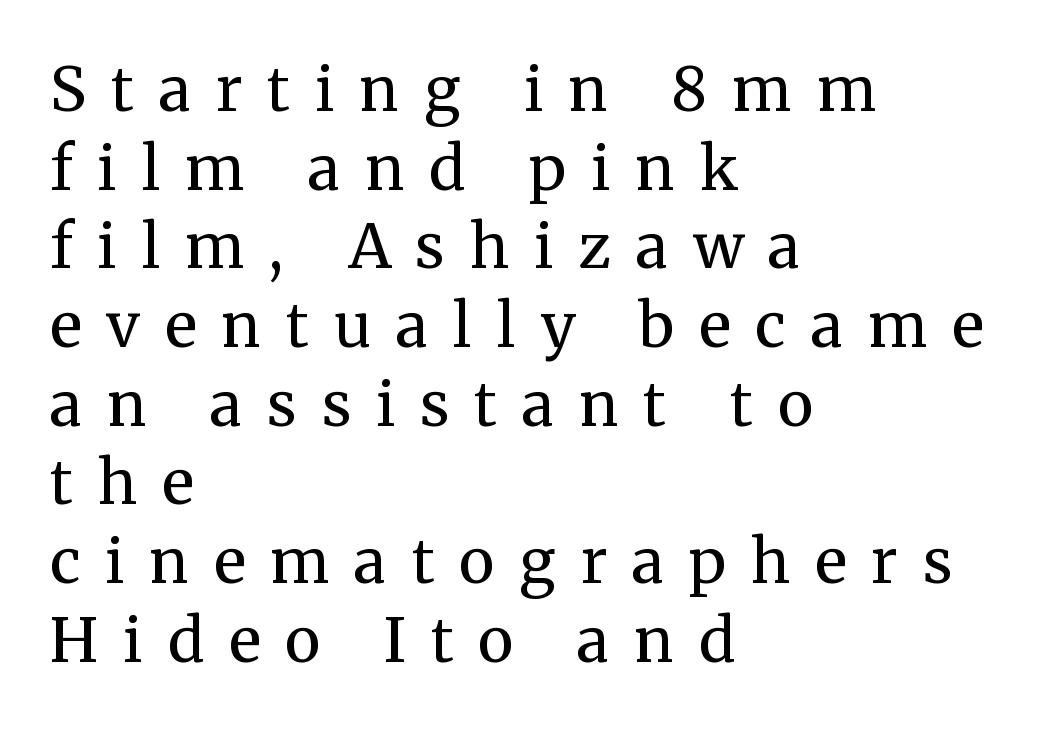
Q: Is the text bold? A: No.
Q: Is the text italic (slanted)? A: No, it is upright.
Q: Is the typeface a serif or a sans-serif typeface? A: Serif.
Q: Is the text underlined? A: No.
Q: How is the paragraph aligned? A: Left-aligned.
Q: Is the spacing between letters normal or unusually wide? A: Unusually wide.
Q: Is the spacing between lines tight, normal or loose? A: Normal.
Q: Width (condensed, normal, or wide)? A: Normal.
Q: Stroke contrast? A: Medium.
Q: x-height? A: Medium.
Q: Monospaced? A: No.
